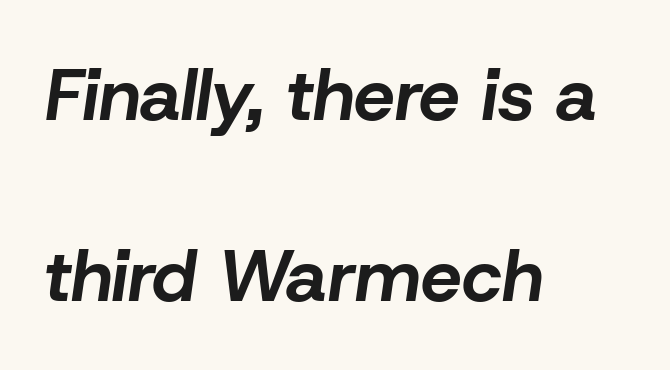
A typesetter would call this proportional, since set widths differ per character. A student would call this left alignment; a typographer would say flush left, rag right. Clear beneath every line of the passage. These lines carry a lot of weight — the face is fully bold.
